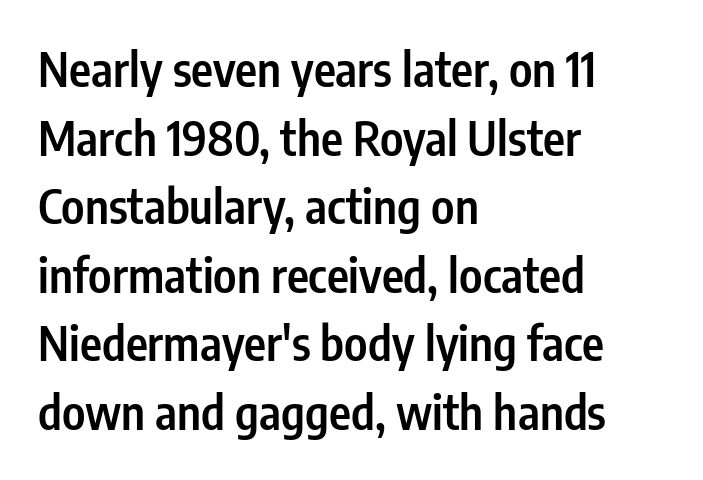
The image shows 47 px semibold, condensed sans-serif type, upright; set left-aligned, normal line spacing (1.46x), normal letter spacing, not underlined; low stroke contrast and a medium x-height.
